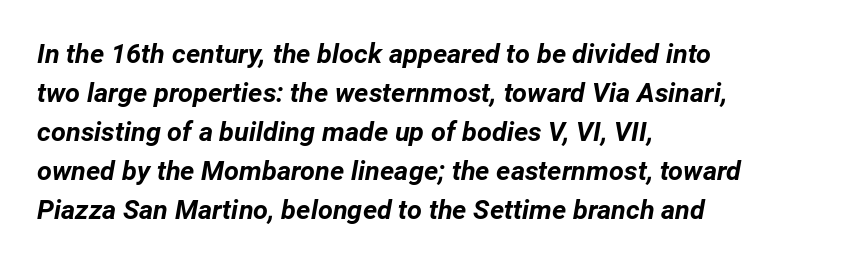
The image shows 27 px bold type, italic (leaning right); set left-aligned, normal line spacing (1.44x), normal letter spacing, not underlined.
